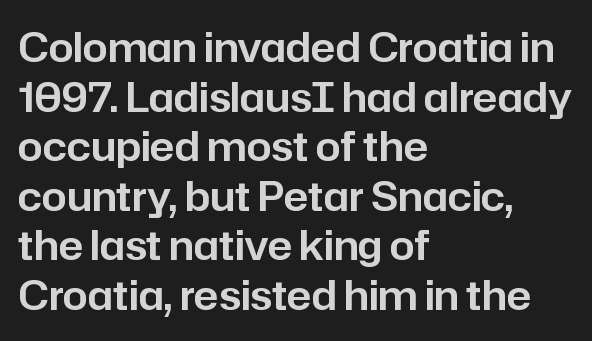
Q: Is the text italic (slanted)? A: No, it is upright.
Q: Is the typeface a serif or a sans-serif typeface? A: Sans-serif.
Q: Is the text underlined? A: No.
Q: How is the paragraph aligned? A: Left-aligned.
Q: Is the spacing between letters normal or unusually wide? A: Normal.
Q: Width (condensed, normal, or wide)? A: Normal.
Q: Stroke contrast? A: Low.
Q: x-height? A: Medium.
Q: Monospaced? A: No.
